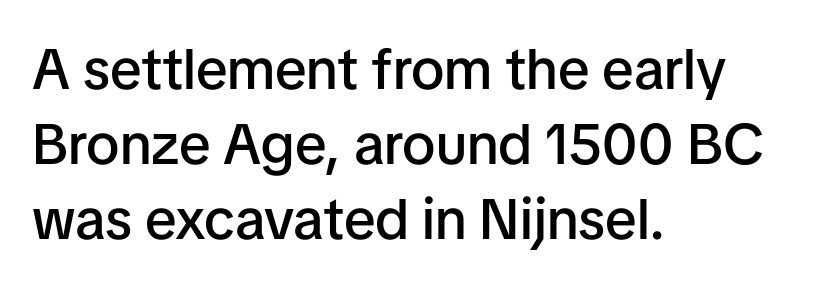
{"serif": "no", "italic": "no", "bold": "semi", "weight": "semibold", "width": "normal", "stroke_contrast": "low", "x_height": "medium", "monospaced": "no", "underline": "no", "align": "left", "line_spacing": "normal", "line_spacing_ratio": 1.32, "letter_spacing": "normal", "letter_spacing_em": 0.0, "glyph_px": 57}
